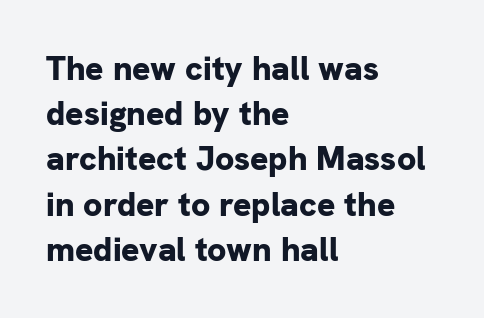
Q: Is the text bold? A: Yes.
Q: Is the text italic (slanted)? A: No, it is upright.
Q: Is the typeface a serif or a sans-serif typeface? A: Sans-serif.
Q: Is the text underlined? A: No.
Q: How is the paragraph aligned? A: Left-aligned.
Q: Is the spacing between letters normal or unusually wide? A: Normal.
Q: Is the spacing between lines tight, normal or loose? A: Normal.
Q: Width (condensed, normal, or wide)? A: Normal.
Q: Stroke contrast? A: Low.
Q: x-height? A: Medium.
Q: Monospaced? A: No.
